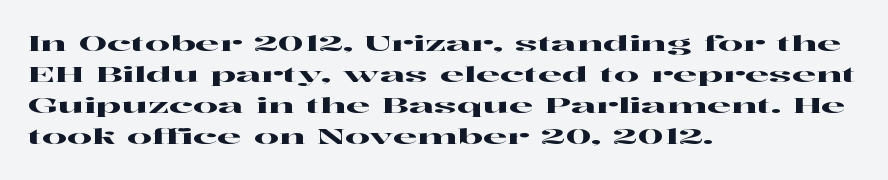
The image shows 22 px text type, upright; set left-aligned, normal line spacing (1.41x), normal letter spacing, not underlined.
